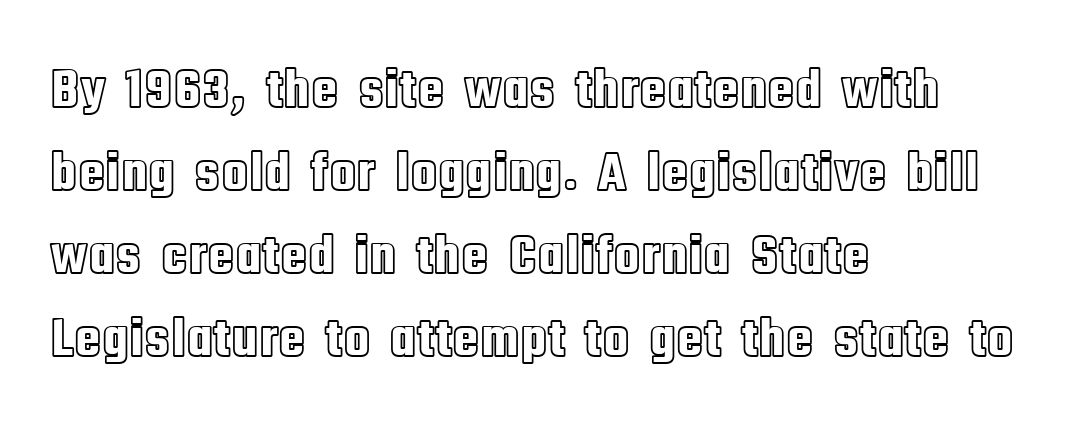
Honestly, the letter spacing is just normal — you wouldn't notice it. The type sits square on the baseline with zero lean. The gap between lines stays unmarked. Evenly set lines give the paragraph a standard silhouette. Varying glyph widths throughout — classic text-font behaviour.
